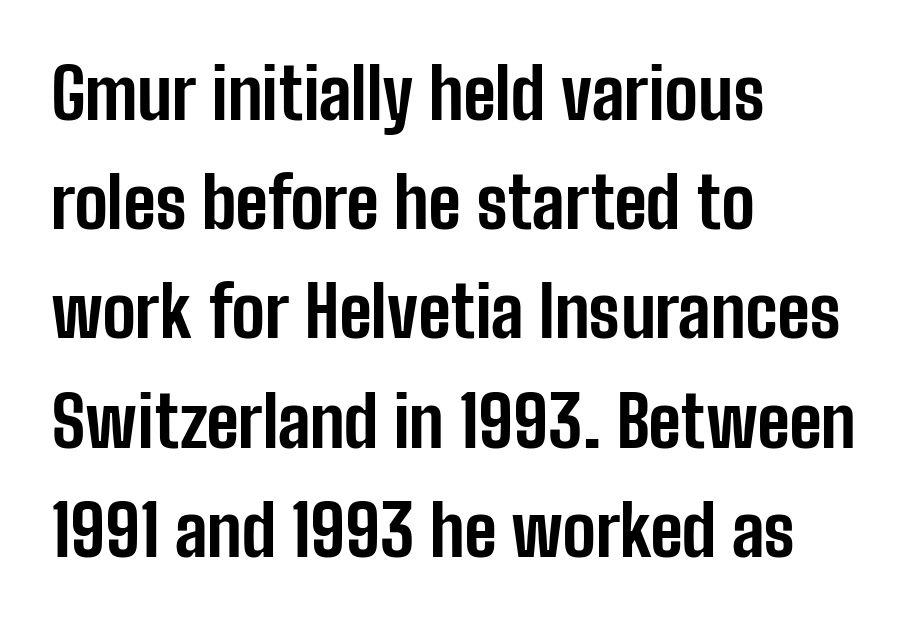
The space between consecutive lines is moderate. These lines keep a tight, regular rhythm from letter to letter. These lines are composed in type without serifs. The rendering uses natural spacing where letterforms have individual widths. If you drew a ruler down the left edge, every line would touch it. These words are printed bold, with thick strokes throughout.
